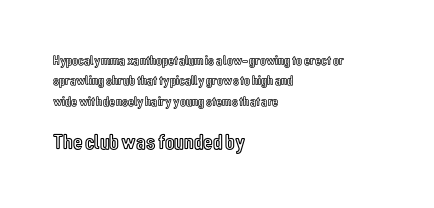
The image shows 22 px text type, upright; set left-aligned, normal line spacing (1.45x), normal letter spacing, not underlined; the second (bottom) block is 1.57x larger.
